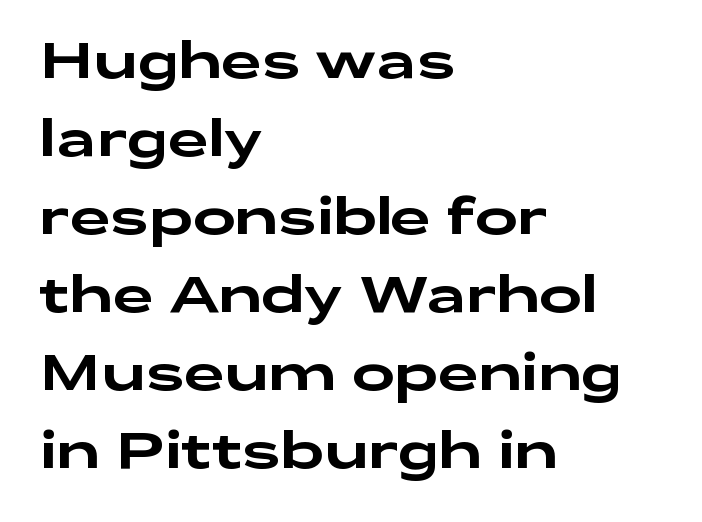
Q: Is the text italic (slanted)? A: No, it is upright.
Q: Is the typeface a serif or a sans-serif typeface? A: Sans-serif.
Q: Is the text underlined? A: No.
Q: How is the paragraph aligned? A: Left-aligned.
Q: Is the spacing between letters normal or unusually wide? A: Normal.
Q: Is the spacing between lines tight, normal or loose? A: Normal.
Q: Width (condensed, normal, or wide)? A: Wide.
Q: Stroke contrast? A: Low.
Q: x-height? A: Medium.
Q: Monospaced? A: No.
